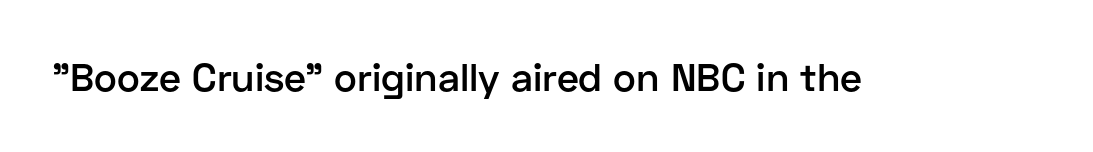
Q: Is the text bold? A: Semi-bold.
Q: Is the text italic (slanted)? A: No, it is upright.
Q: Is the typeface a serif or a sans-serif typeface? A: Sans-serif.
Q: Is the text underlined? A: No.
Q: Is the spacing between letters normal or unusually wide? A: Normal.
Q: Width (condensed, normal, or wide)? A: Normal.
Q: Stroke contrast? A: Low.
Q: x-height? A: Medium.
Q: Monospaced? A: No.
